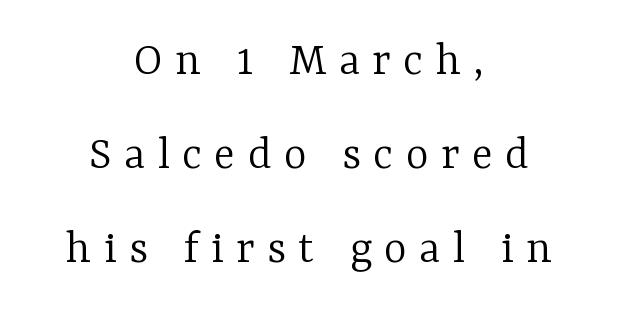
Does the copy run flush right? No — it is centered line by line. Counters stay open thanks to moderate or lighter strokes. Baseline-to-baseline distance is far greater than the letter height. Letter spacing: wide.
